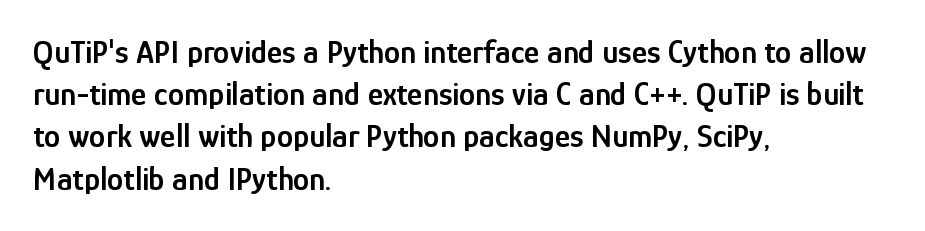
The image shows 33 px semibold, condensed sans-serif type, upright; set left-aligned, normal line spacing (1.28x), normal letter spacing, not underlined; low stroke contrast and a medium x-height.
